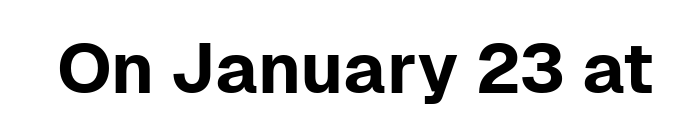
Notice how the stems are strictly vertical — no italics here. Proportional: the letters do not fall into vertical columns. The designer went with a sans here, leaving each stem footless. The tracking reads as untouched default to a designer's eye. Each row of text sits above clean, open space.
